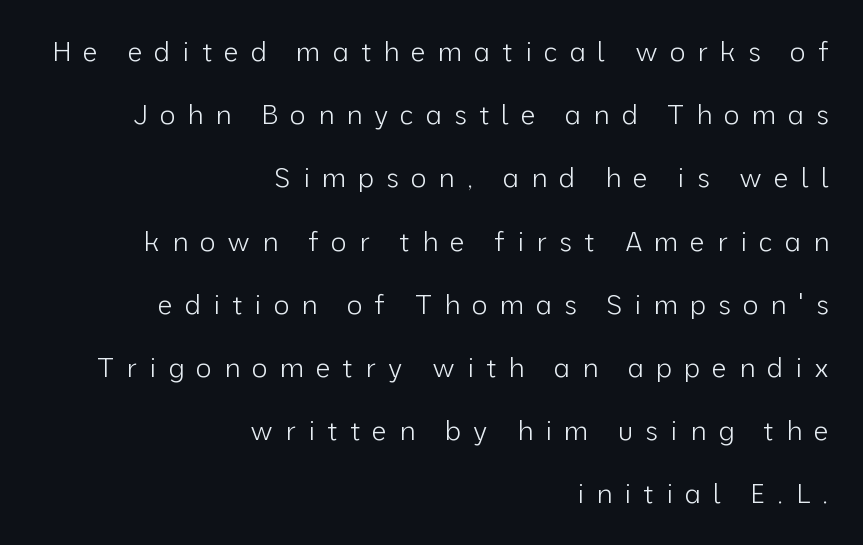
Q: Is the text bold? A: No.
Q: Is the text italic (slanted)? A: No, it is upright.
Q: Is the text underlined? A: No.
Q: How is the paragraph aligned? A: Right-aligned.
Q: Is the spacing between letters normal or unusually wide? A: Unusually wide.
Q: Is the spacing between lines tight, normal or loose? A: Loose.
